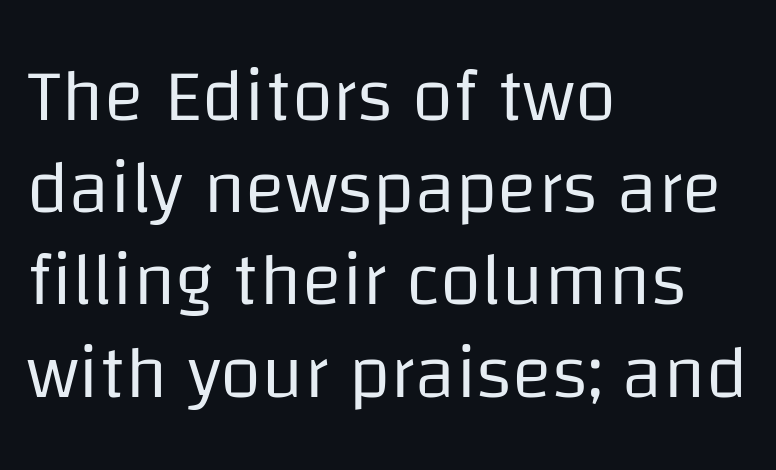
{"serif": "no", "italic": "no", "bold": "no", "weight": "regular", "width": "normal", "stroke_contrast": "low", "x_height": "large", "monospaced": "no", "underline": "no", "align": "left", "line_spacing_ratio": 1.23, "letter_spacing": "normal", "letter_spacing_em": 0.0, "glyph_px": 75}
